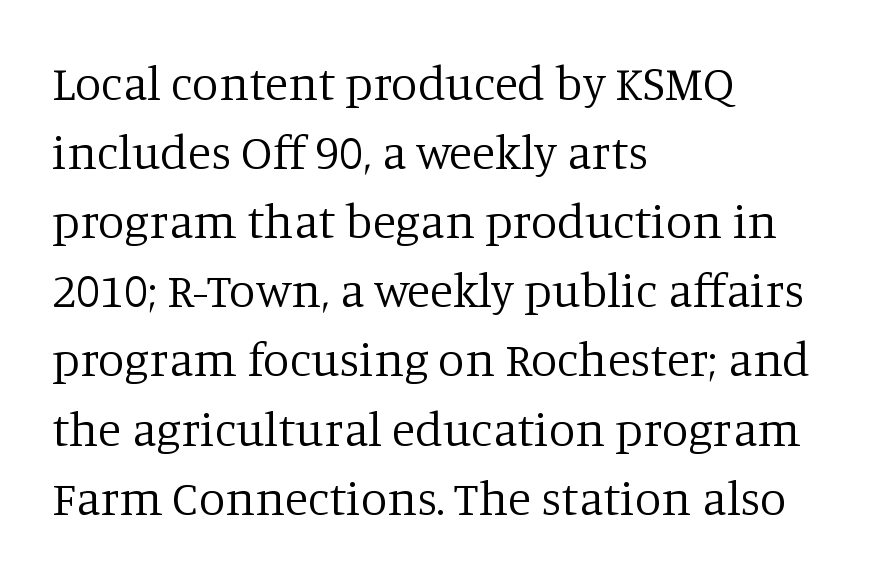
To sum up the face: it has serifs. Interline gaps are of average width in this sample. The typeface has the unassuming heft of standard copy or less. You could not count columns in this text — the font is proportionally spaced. This rendering leaves character spacing at its baseline value. Rule under the text: the space is simply empty.
